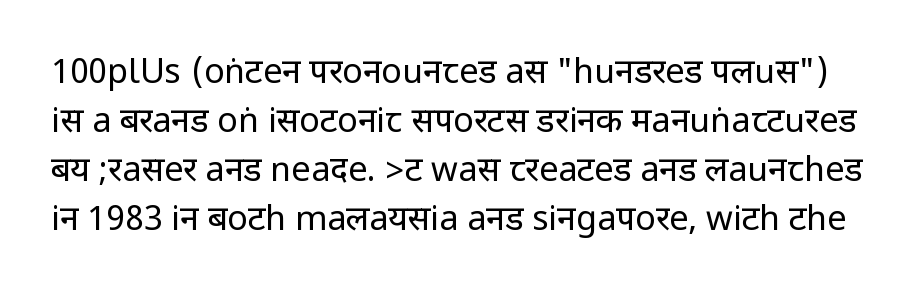
Beneath every word, the page is bare. This rendering leaves character spacing at its baseline value. In terms of posture, this sample is upright. The weight would be labelled regular, book, light, or lighter still.
